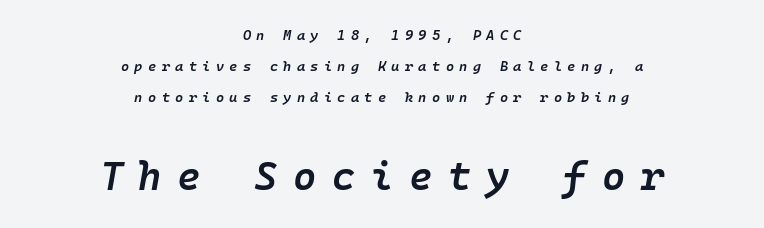
{"italic": "yes", "lean": "right", "slant_degrees": 10, "bold": "semi", "weight": "semibold", "width": "normal", "stroke_contrast": "low", "x_height": "medium", "underline": "no", "align": "center", "line_spacing": "loose", "line_spacing_ratio": 2.22, "letter_spacing": "wide", "letter_spacing_em": 0.38, "larger_block": "second", "size_ratio": 2.86, "glyph_px": 40}
